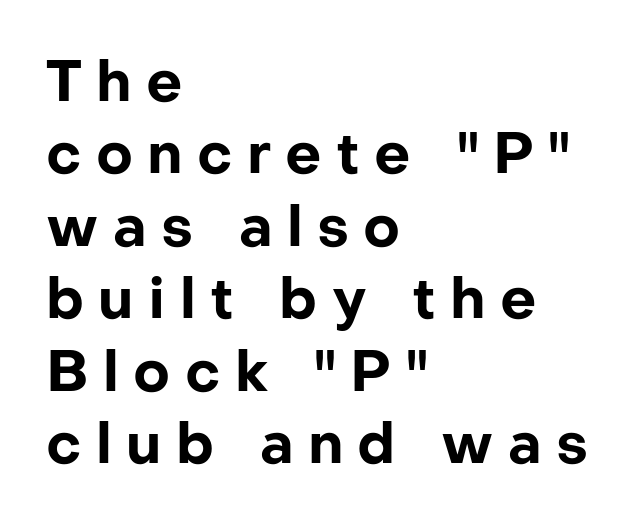
Q: Is the text bold? A: Yes.
Q: Is the text italic (slanted)? A: No, it is upright.
Q: Is the typeface a serif or a sans-serif typeface? A: Sans-serif.
Q: Is the text underlined? A: No.
Q: How is the paragraph aligned? A: Left-aligned.
Q: Is the spacing between letters normal or unusually wide? A: Unusually wide.
Q: Is the spacing between lines tight, normal or loose? A: Normal.
Q: Width (condensed, normal, or wide)? A: Normal.
Q: Stroke contrast? A: Low.
Q: x-height? A: Medium.
Q: Monospaced? A: No.
